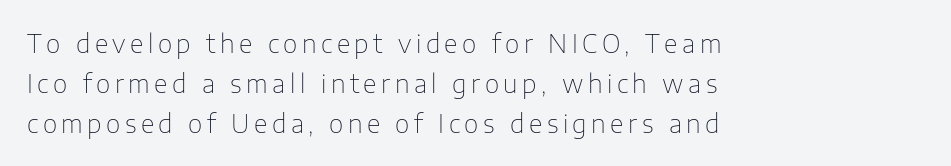
Vertically, the passage feels balanced, rows spaced as you'd expect. The letters stand upright; this is a roman face. Line starts are locked; line ends wander. Bold? No — there's no thickening of the strokes. Any mark beneath the type? The region is blank.
